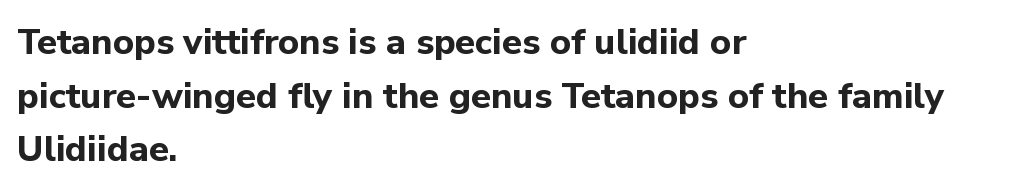
{"serif": "no", "italic": "no", "bold": "yes", "weight": "bold", "width": "normal", "stroke_contrast": "low", "x_height": "medium", "monospaced": "no", "underline": "no", "align": "left", "line_spacing": "normal", "line_spacing_ratio": 1.49, "letter_spacing": "normal", "letter_spacing_em": 0.0, "glyph_px": 36}
